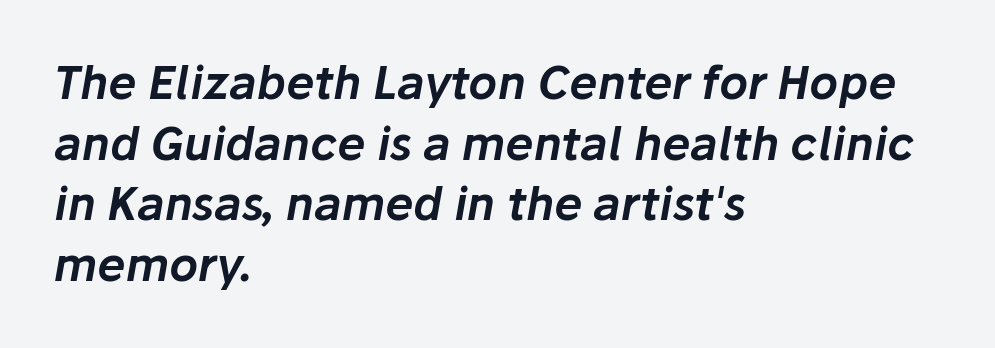
The letters advance in unequal steps, a hallmark of proportional type. The face used here is rendered with its standard letterfit. A classic flush-left, rag-right setting is used for this passage. Looking at the ascenders, they clearly lean.
